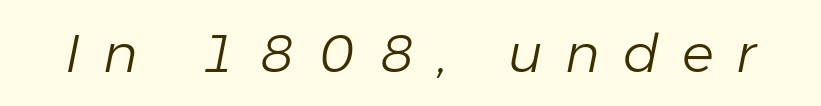
The image shows 53 px light type, italic (leaning right); set unusually wide letter spacing (+0.43 em), not underlined; low stroke contrast and a medium x-height.
